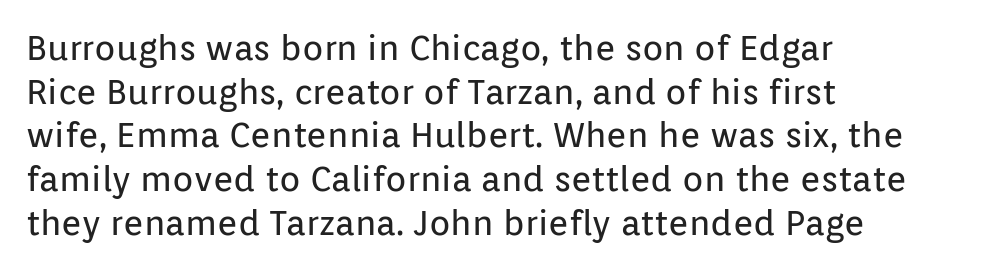
The image shows 35 px regular-weight sans-serif type, upright; set left-aligned, normal line spacing (1.25x), normal letter spacing, not underlined; low stroke contrast and a medium x-height.
